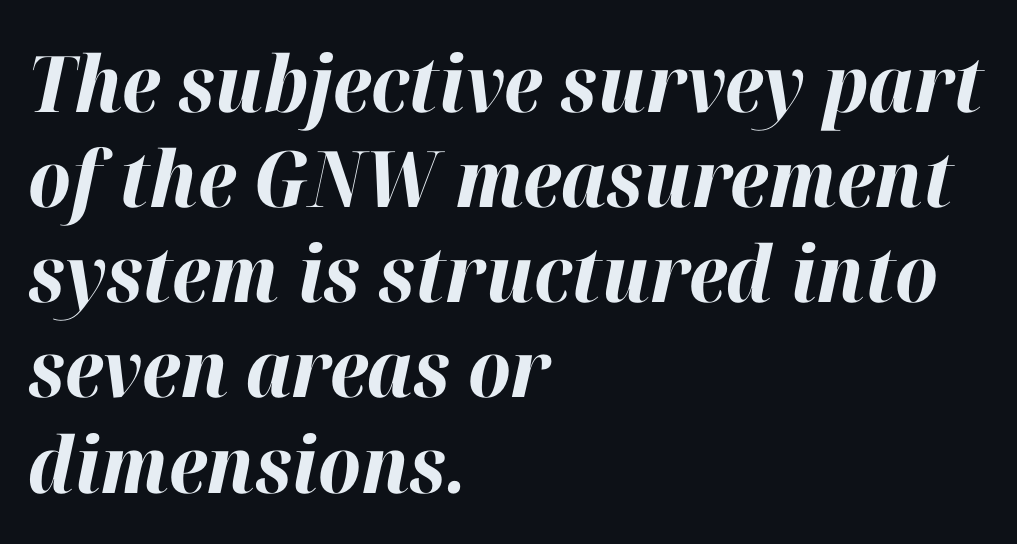
The image shows 78 px bold type, italic (leaning right); set left-aligned, line spacing 1.22x, normal letter spacing, not underlined; high stroke contrast and a medium x-height.
